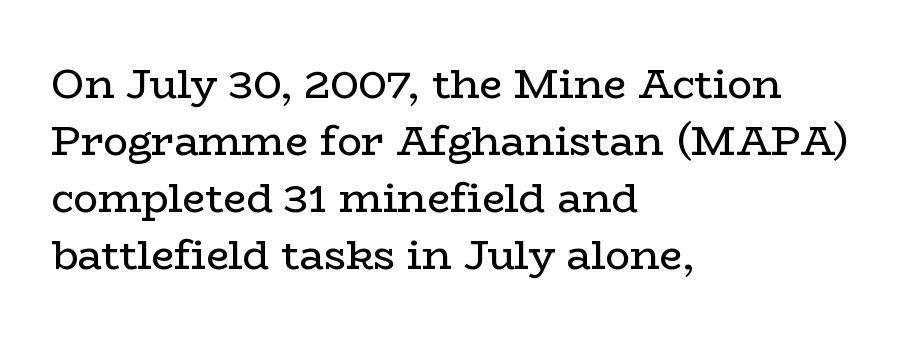
{"serif": "yes", "italic": "no", "bold": "no", "weight": "regular", "width": "wide", "stroke_contrast": "low", "x_height": "medium", "monospaced": "no", "underline": "no", "align": "left", "line_spacing": "normal", "line_spacing_ratio": 1.39, "letter_spacing": "normal", "letter_spacing_em": 0.0, "glyph_px": 41}
